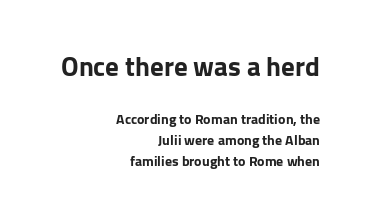
Q: Is the text italic (slanted)? A: No, it is upright.
Q: Is the text underlined? A: No.
Q: How is the paragraph aligned? A: Right-aligned.
Q: Is the spacing between letters normal or unusually wide? A: Normal.
Q: Is the spacing between lines tight, normal or loose? A: Normal.
Q: Which block of text is set in a larger size, the first (top) or the second (bottom)? A: The first (top) one.
